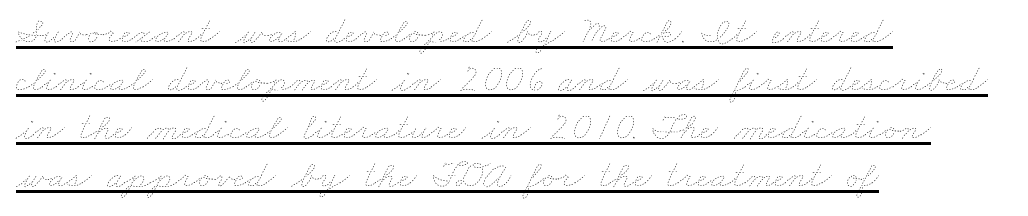
Here the designer chose a conventional face with non-uniform glyph widths. The weight would be labelled regular, book, light, or lighter still. The rendered words wear a rule along their underside. This sample uses plain, unmodified letter spacing.
